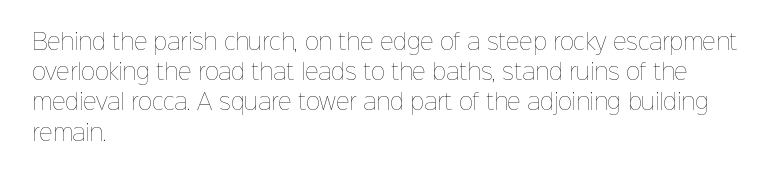
The image shows 21 px text type, upright; set left-aligned, normal line spacing (1.44x), normal letter spacing, not underlined.
